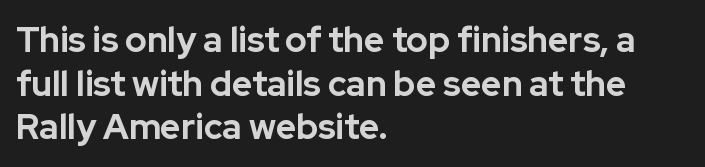
The image shows 35 px bold sans-serif type, upright; set left-aligned, normal line spacing (1.25x), normal letter spacing, not underlined; low stroke contrast and a medium x-height.
